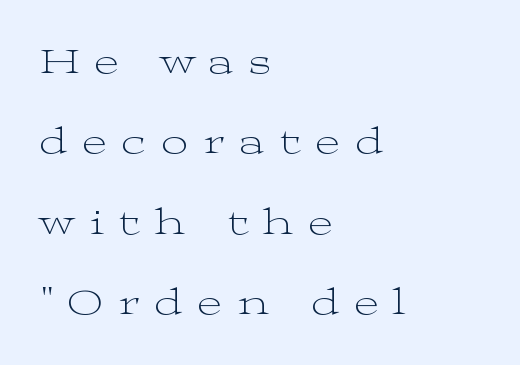
If you drew a ruler down the left edge, every line would touch it. This reads as an unemphasized weight, regular at the heaviest. Stroke terminals: seriffed. The type is letterspaced generously, with wide tracking.
